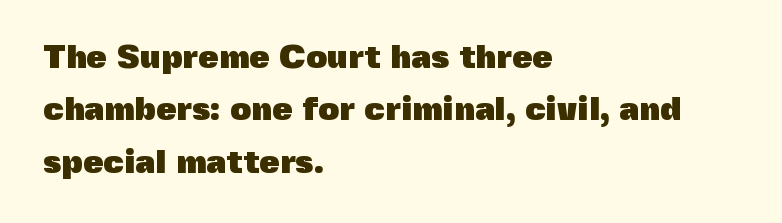
The image shows 33 px heavy sans-serif type, upright; set left-aligned, normal line spacing (1.59x), normal letter spacing, not underlined; a medium x-height.
